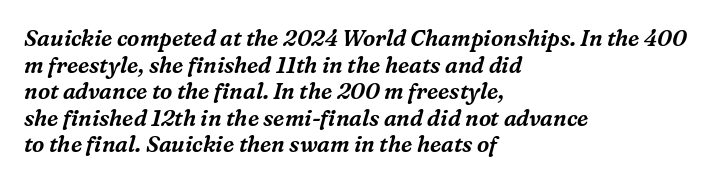
The image shows 22 px text type, italic (leaning right); set left-aligned, line spacing 1.21x, normal letter spacing, not underlined.
